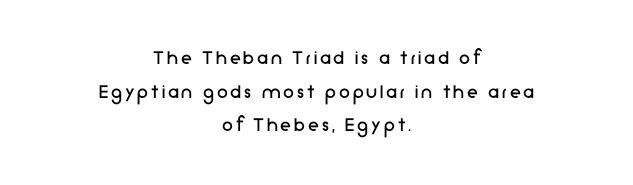
Q: Is the text bold? A: No.
Q: Is the text italic (slanted)? A: No, it is upright.
Q: Is the text underlined? A: No.
Q: How is the paragraph aligned? A: Centered.
Q: Is the spacing between lines tight, normal or loose? A: Normal.
